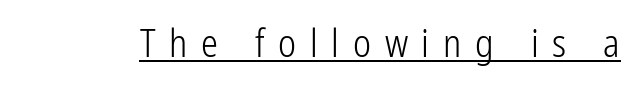
Q: Is the text bold? A: No.
Q: Is the text italic (slanted)? A: No, it is upright.
Q: Is the typeface a serif or a sans-serif typeface? A: Sans-serif.
Q: Is the text underlined? A: Yes.
Q: Is the spacing between letters normal or unusually wide? A: Unusually wide.
Q: Width (condensed, normal, or wide)? A: Condensed.
Q: Stroke contrast? A: Low.
Q: x-height? A: Medium.
Q: Monospaced? A: No.
